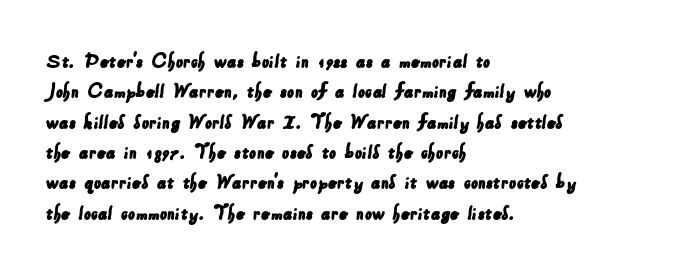
The image shows 22 px text type; set left-aligned, normal line spacing (1.38x), normal letter spacing, not underlined.
